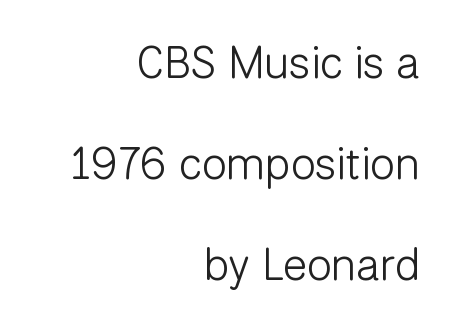
{"serif": "no", "italic": "no", "bold": "no", "weight": "light", "width": "normal", "stroke_contrast": "low", "x_height": "medium", "monospaced": "no", "underline": "no", "align": "right", "line_spacing": "loose", "line_spacing_ratio": 2.25, "letter_spacing": "normal", "letter_spacing_em": 0.0, "glyph_px": 45}
